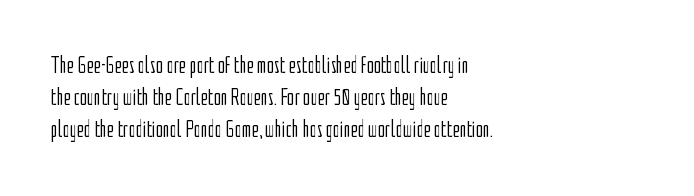
A bare baseline throughout the passage. Does the lettering tilt? It doesn't — this is upright. Leftover space on each line is placed entirely after the last word. Regarding leading, the lines here are spaced in the standard way. Inter-character spacing is left at the font's built-in metrics. Compared with a typical body face, this is equally light or lighter still.
